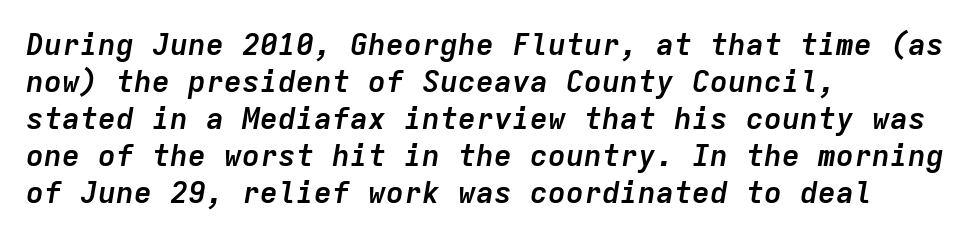
The image shows 30 px semibold type, italic (leaning right), monospaced; set left-aligned, line spacing 1.23x, normal letter spacing, not underlined; low stroke contrast and a medium x-height.
